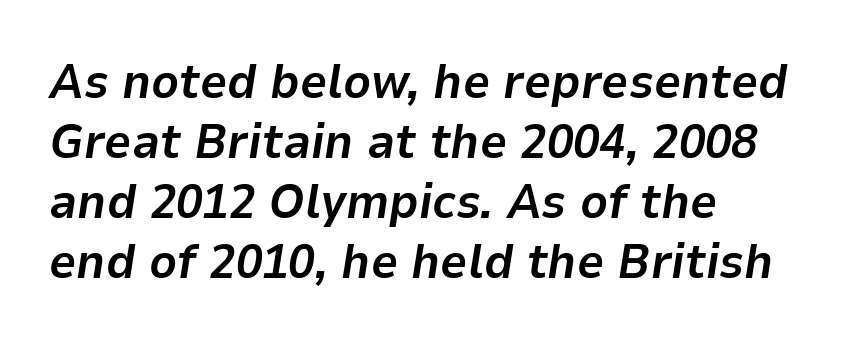
{"italic": "yes", "lean": "right", "slant_degrees": 9, "bold": "yes", "weight": "bold", "width": "normal", "stroke_contrast": "low", "x_height": "medium", "monospaced": "no", "underline": "no", "align": "left", "line_spacing": "normal", "line_spacing_ratio": 1.25, "letter_spacing": "normal", "letter_spacing_em": 0.0, "glyph_px": 48}
